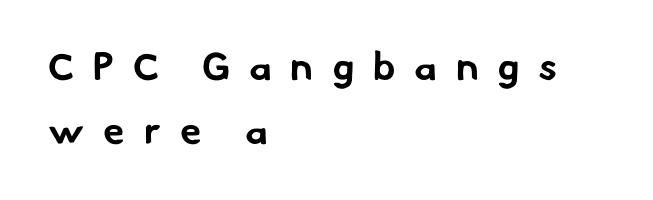
{"serif": "no", "bold": "yes", "weight": "bold", "width": "normal", "stroke_contrast": "low", "x_height": "small", "monospaced": "no", "underline": "no", "align": "left", "line_spacing": "normal", "line_spacing_ratio": 1.63, "letter_spacing": "wide", "letter_spacing_em": 0.48, "glyph_px": 39}
